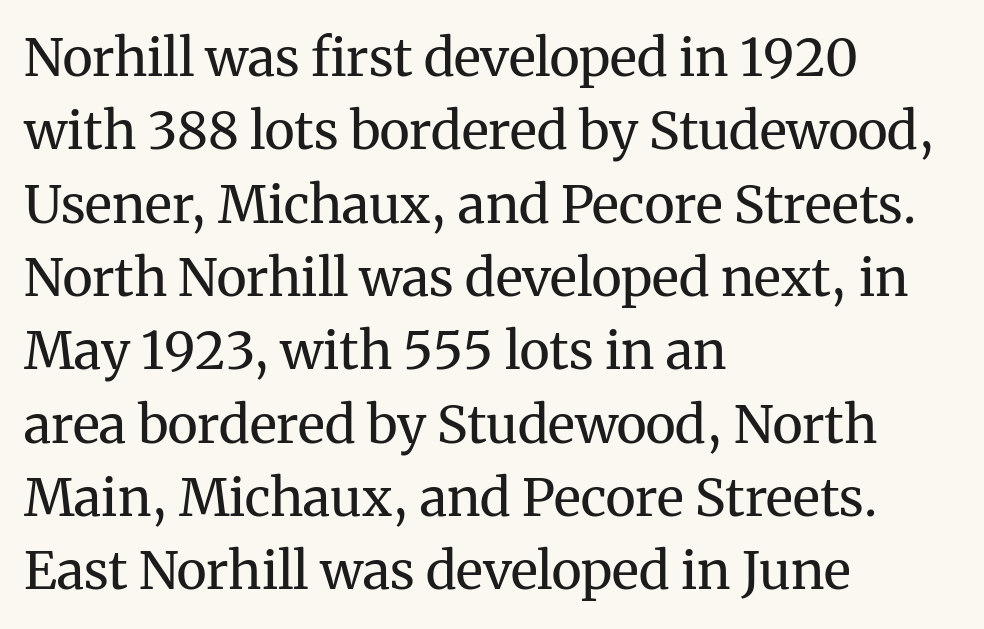
Q: Is the text bold? A: No.
Q: Is the text italic (slanted)? A: No, it is upright.
Q: Is the typeface a serif or a sans-serif typeface? A: Serif.
Q: Is the text underlined? A: No.
Q: How is the paragraph aligned? A: Left-aligned.
Q: Is the spacing between letters normal or unusually wide? A: Normal.
Q: Is the spacing between lines tight, normal or loose? A: Normal.
Q: Width (condensed, normal, or wide)? A: Normal.
Q: Stroke contrast? A: Medium.
Q: x-height? A: Medium.
Q: Monospaced? A: No.
